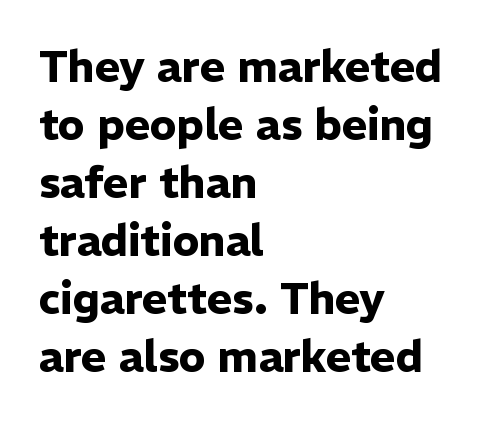
The image shows 43 px heavy sans-serif type, upright; set left-aligned, normal line spacing (1.35x), normal letter spacing, not underlined; low stroke contrast and a medium x-height.
